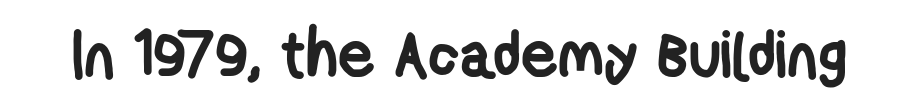
Q: Is the text bold? A: Yes.
Q: Is the typeface a serif or a sans-serif typeface? A: Sans-serif.
Q: Is the text underlined? A: No.
Q: Is the spacing between letters normal or unusually wide? A: Normal.
Q: Width (condensed, normal, or wide)? A: Condensed.
Q: Stroke contrast? A: Low.
Q: x-height? A: Medium.
Q: Monospaced? A: No.
